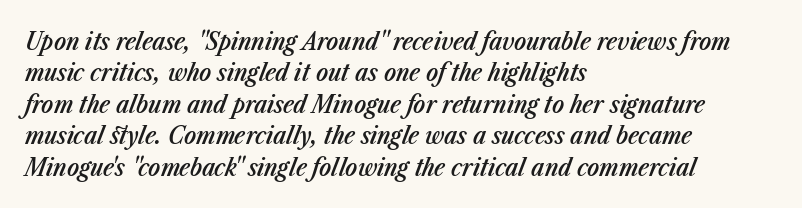
Successive baselines arrive at the customary interval. Is the block centered? No — it sits flush against the left margin. An italicized treatment has been applied to the whole sample. Each word holds together tightly as a unit, with standard inter-letter gaps.
